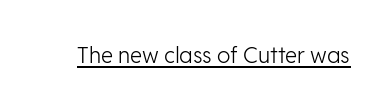
Does a line run under the words? Yes, clearly. Each word holds together tightly as a unit, with standard inter-letter gaps. When letters stand straight like this, we call the style roman or upright. Compared with a typical body face, this is equally light or lighter still.
